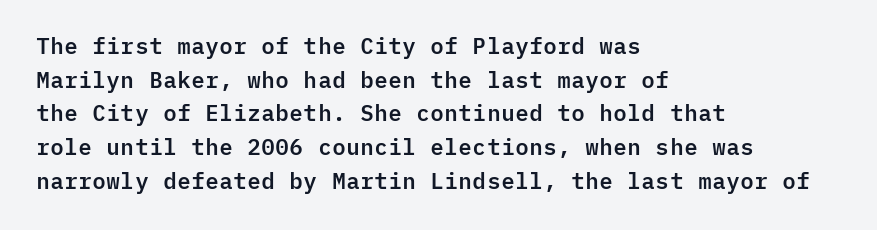
The image shows 22 px text type, upright; set left-aligned, normal line spacing (1.53x), normal letter spacing, not underlined.
